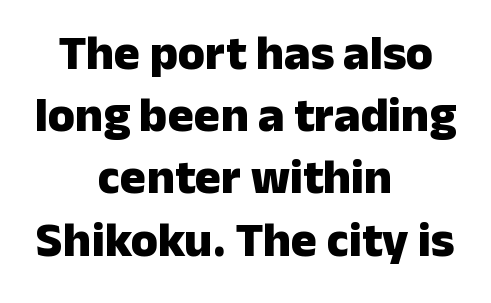
Q: Is the text bold? A: Yes.
Q: Is the text italic (slanted)? A: No, it is upright.
Q: Is the typeface a serif or a sans-serif typeface? A: Sans-serif.
Q: Is the text underlined? A: No.
Q: How is the paragraph aligned? A: Centered.
Q: Is the spacing between letters normal or unusually wide? A: Normal.
Q: Is the spacing between lines tight, normal or loose? A: Normal.
Q: Width (condensed, normal, or wide)? A: Normal.
Q: Stroke contrast? A: Low.
Q: x-height? A: Medium.
Q: Monospaced? A: No.
